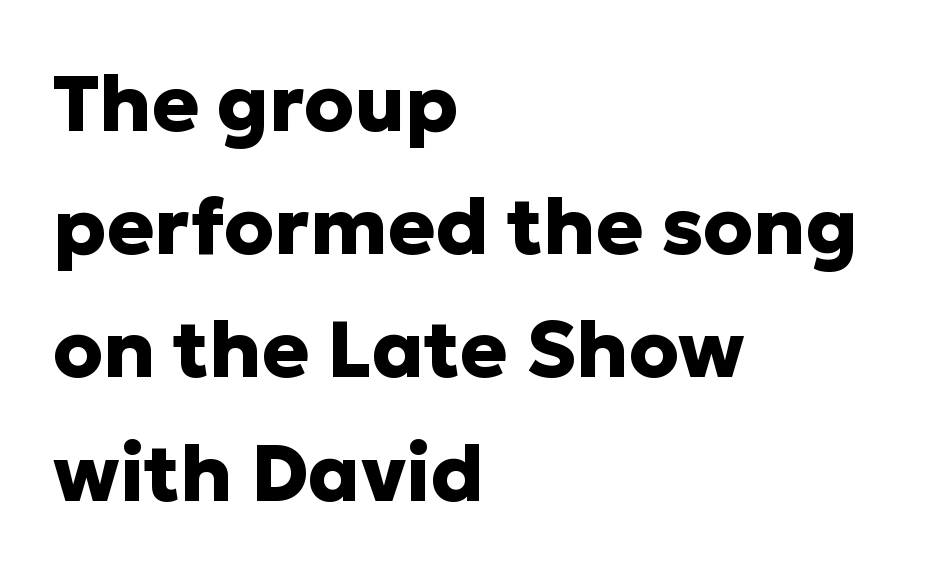
Q: Is the text bold? A: Yes.
Q: Is the text italic (slanted)? A: No, it is upright.
Q: Is the typeface a serif or a sans-serif typeface? A: Sans-serif.
Q: Is the text underlined? A: No.
Q: How is the paragraph aligned? A: Left-aligned.
Q: Is the spacing between letters normal or unusually wide? A: Normal.
Q: Is the spacing between lines tight, normal or loose? A: Normal.
Q: Width (condensed, normal, or wide)? A: Normal.
Q: Stroke contrast? A: Low.
Q: x-height? A: Medium.
Q: Monospaced? A: No.
